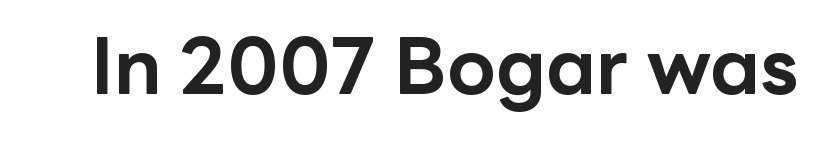
Q: Is the text bold? A: Yes.
Q: Is the text italic (slanted)? A: No, it is upright.
Q: Is the typeface a serif or a sans-serif typeface? A: Sans-serif.
Q: Is the text underlined? A: No.
Q: Is the spacing between letters normal or unusually wide? A: Normal.
Q: Width (condensed, normal, or wide)? A: Normal.
Q: Stroke contrast? A: Low.
Q: x-height? A: Medium.
Q: Monospaced? A: No.
